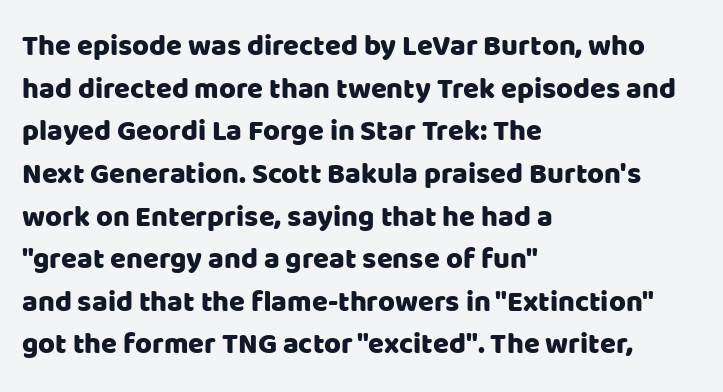
Q: Is the text italic (slanted)? A: No, it is upright.
Q: Is the typeface a serif or a sans-serif typeface? A: Sans-serif.
Q: Is the text underlined? A: No.
Q: How is the paragraph aligned? A: Left-aligned.
Q: Is the spacing between letters normal or unusually wide? A: Normal.
Q: Is the spacing between lines tight, normal or loose? A: Normal.
Q: Width (condensed, normal, or wide)? A: Normal.
Q: Stroke contrast? A: Low.
Q: x-height? A: Large.
Q: Monospaced? A: No.
